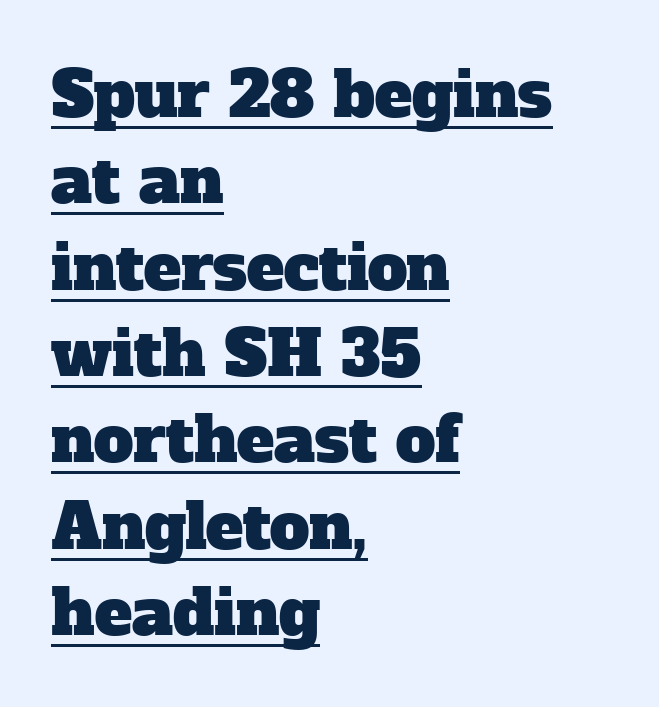
Q: Is the typeface a serif or a sans-serif typeface? A: Serif.
Q: Is the text underlined? A: Yes.
Q: How is the paragraph aligned? A: Left-aligned.
Q: Is the spacing between letters normal or unusually wide? A: Normal.
Q: Is the spacing between lines tight, normal or loose? A: Normal.
Q: Width (condensed, normal, or wide)? A: Normal.
Q: Stroke contrast? A: Low.
Q: x-height? A: Medium.
Q: Monospaced? A: No.
